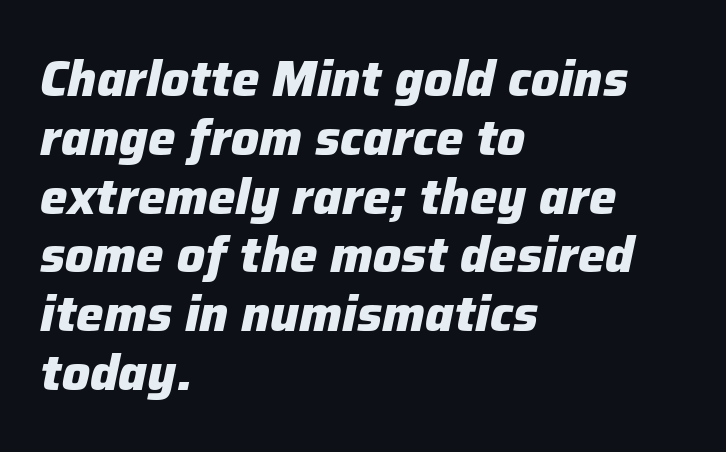
Casual observation: everything's shoved over to the left. These lines carry a lot of weight — the face is fully bold. The rendering uses natural spacing where letterforms have individual widths. Rendered with sloped, italic letterforms.
